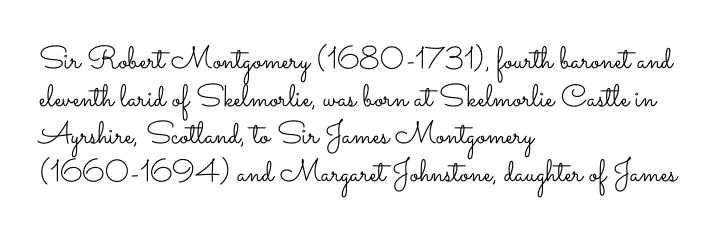
{"bold": "no", "weight": "light", "width": "wide", "stroke_contrast": "low", "x_height": "small", "monospaced": "no", "underline": "no", "align": "left", "line_spacing_ratio": 1.21, "letter_spacing": "normal", "letter_spacing_em": 0.0, "glyph_px": 31}
